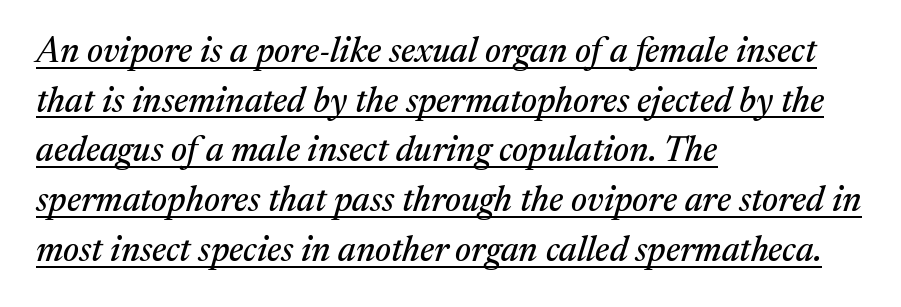
The image shows 35 px serif type, italic (leaning right); set left-aligned, normal line spacing (1.42x), normal letter spacing, underlined; medium stroke contrast and a medium x-height.
